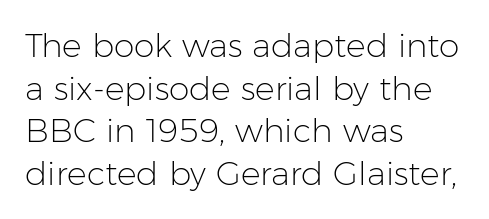
Q: Is the text bold? A: No.
Q: Is the text italic (slanted)? A: No, it is upright.
Q: Is the typeface a serif or a sans-serif typeface? A: Sans-serif.
Q: Is the text underlined? A: No.
Q: How is the paragraph aligned? A: Left-aligned.
Q: Is the spacing between letters normal or unusually wide? A: Normal.
Q: Is the spacing between lines tight, normal or loose? A: Normal.
Q: Width (condensed, normal, or wide)? A: Normal.
Q: Stroke contrast? A: Low.
Q: x-height? A: Medium.
Q: Monospaced? A: No.
